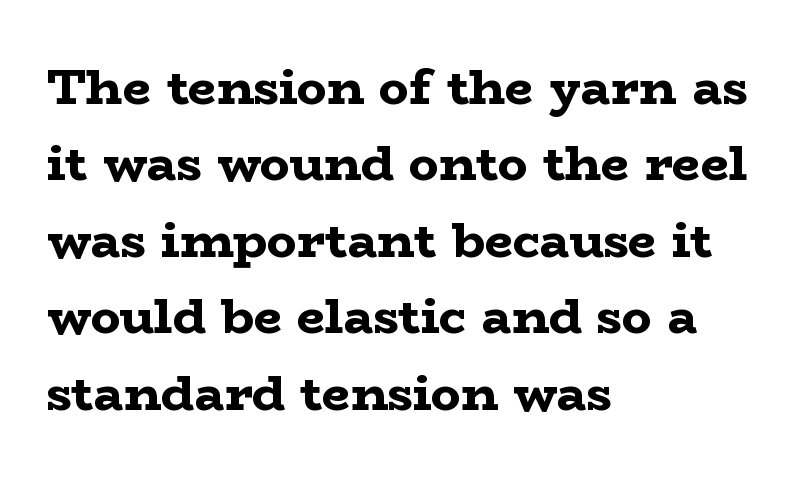
The image shows 50 px bold, wide serif type, upright; set left-aligned, normal line spacing (1.53x), normal letter spacing, not underlined; low stroke contrast and a medium x-height.
